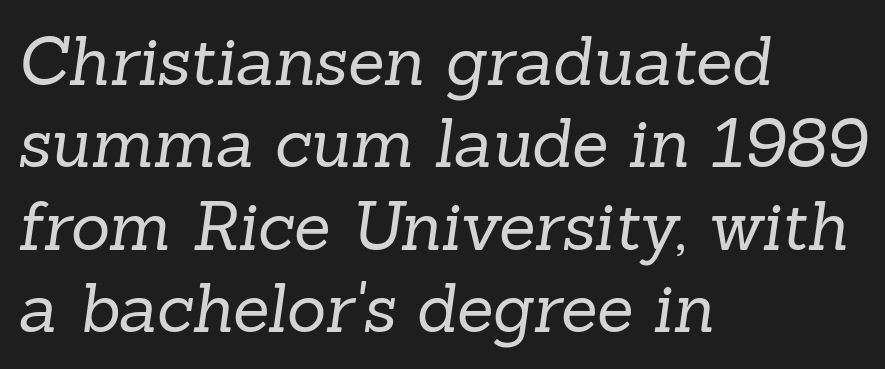
If you drew a ruler down the left edge, every line would touch it. The type family on display is of the serif kind. Caption: standard tracking, unaltered. Think standard paragraph weight, or any step lighter than that. Just letters on the line, the space beneath them empty. Note the varied advance widths — an 'i' is clearly narrower than an 'm'.
